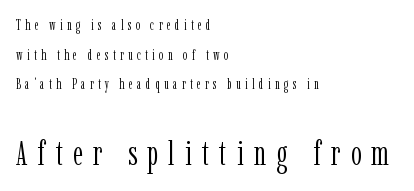
The image shows 34 px light, condensed serif type, upright; set left-aligned, loose line spacing (2.12x), unusually wide letter spacing (+0.3 em), not underlined; the second (bottom) block is 2.43x larger; low stroke contrast and a medium x-height.
